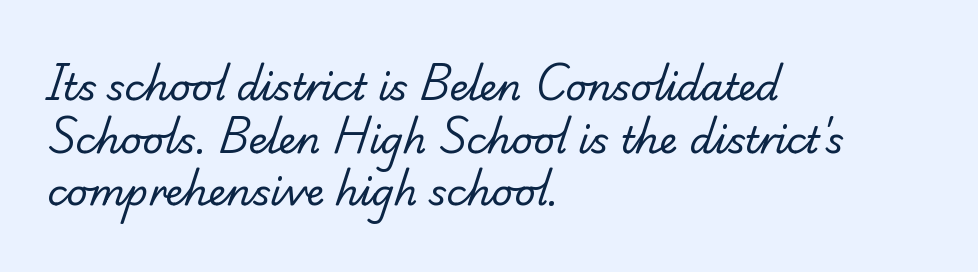
Font category for this specimen: serif. Default kerning and tracking; the words read as compact shapes. Each new line begins a customary step beneath the previous one. Think standard paragraph weight, or any step lighter than that. The lines in this sample share a left origin and differ only in where they stop. Unmarked baselines from the first word to the last.
